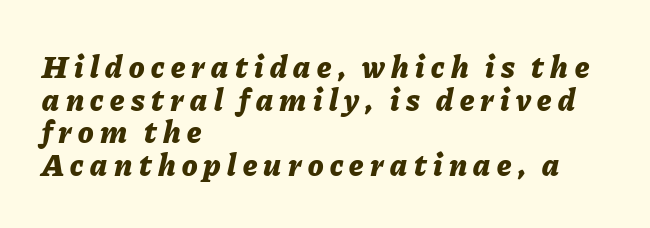
{"italic": "yes", "lean": "right", "slant_degrees": 11, "bold": "yes", "weight": "bold", "width": "normal", "stroke_contrast": "low", "x_height": "medium", "monospaced": "no", "underline": "no", "align": "left", "line_spacing": "tight", "line_spacing_ratio": 1.02, "letter_spacing": "wide", "letter_spacing_em": 0.2, "glyph_px": 32}
